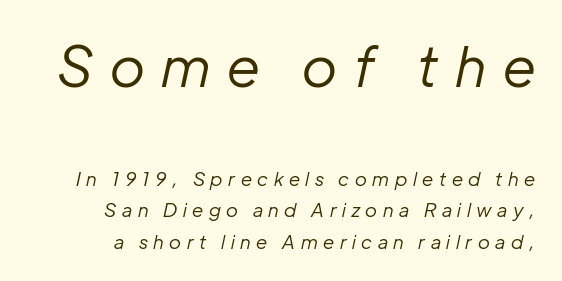
Q: Is the text bold? A: No.
Q: Is the text italic (slanted)? A: Yes, it leans right by about 12 degrees.
Q: Is the text underlined? A: No.
Q: How is the paragraph aligned? A: Right-aligned.
Q: Is the spacing between letters normal or unusually wide? A: Unusually wide.
Q: Is the spacing between lines tight, normal or loose? A: Normal.
Q: Which block of text is set in a larger size, the first (top) or the second (bottom)? A: The first (top) one.
Q: Width (condensed, normal, or wide)? A: Normal.
Q: Stroke contrast? A: Low.
Q: x-height? A: Medium.
Q: Monospaced? A: No.
